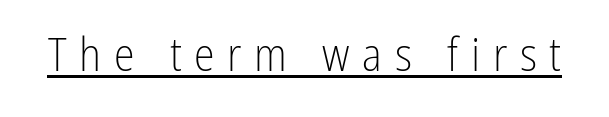
Q: Is the text bold? A: No.
Q: Is the text italic (slanted)? A: No, it is upright.
Q: Is the typeface a serif or a sans-serif typeface? A: Sans-serif.
Q: Is the text underlined? A: Yes.
Q: Is the spacing between letters normal or unusually wide? A: Unusually wide.
Q: Width (condensed, normal, or wide)? A: Condensed.
Q: Stroke contrast? A: Low.
Q: x-height? A: Medium.
Q: Monospaced? A: No.
